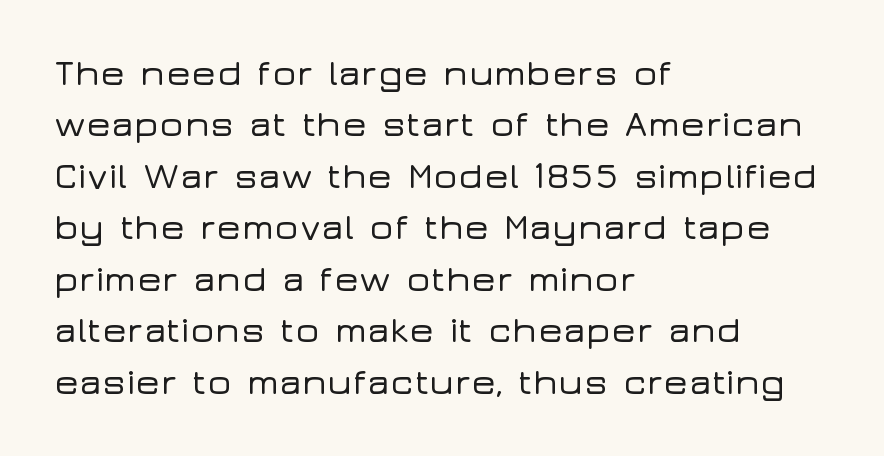
{"serif": "no", "italic": "no", "width": "wide", "stroke_contrast": "low", "x_height": "medium", "monospaced": "no", "underline": "no", "align": "left", "line_spacing": "normal", "line_spacing_ratio": 1.39, "letter_spacing": "normal", "letter_spacing_em": 0.0, "glyph_px": 37}
